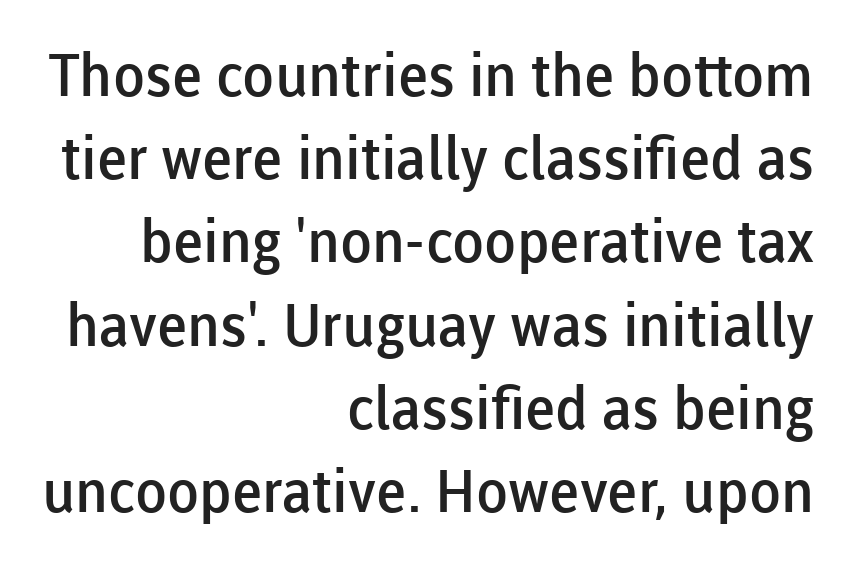
This is roman type, the default non-slanted kind. Caption: standard tracking, unaltered. The space beneath each line is pristine and unruled. The strokes are fattened partway — semibold, not bold. The space between consecutive lines is moderate.
